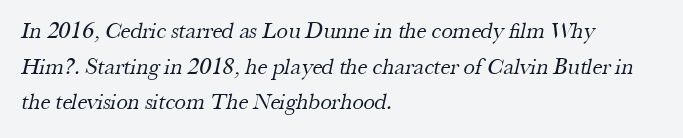
Q: Is the text bold? A: No.
Q: Is the text underlined? A: No.
Q: How is the paragraph aligned? A: Left-aligned.
Q: Is the spacing between letters normal or unusually wide? A: Normal.
Q: Is the spacing between lines tight, normal or loose? A: Normal.
